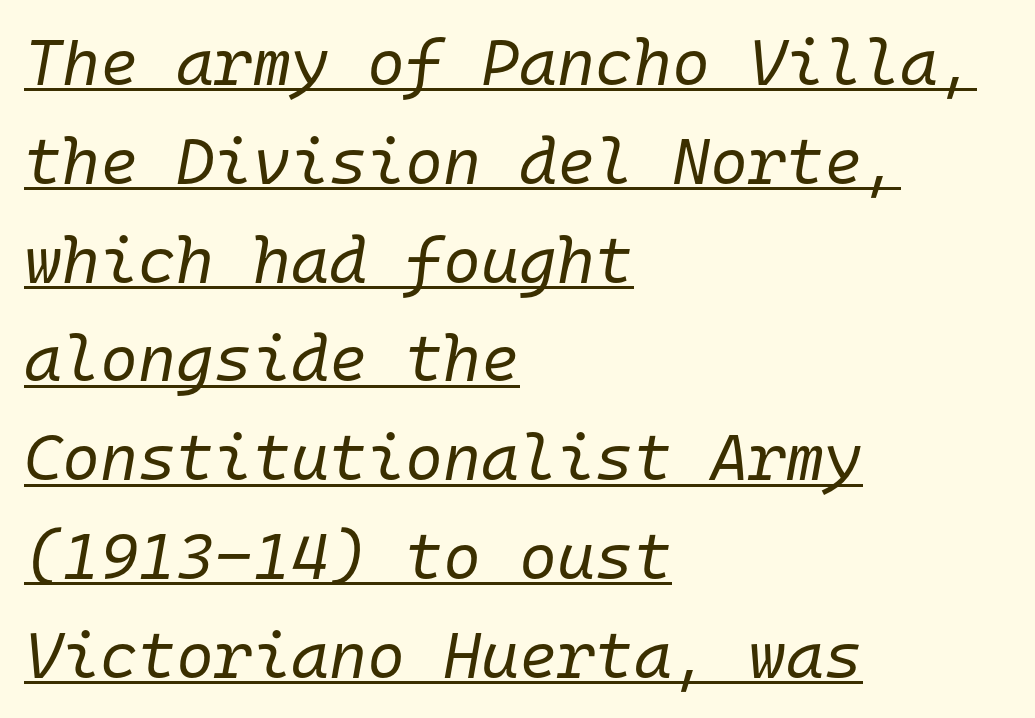
{"italic": "yes", "lean": "right", "slant_degrees": 10, "bold": "no", "weight": "regular", "width": "normal", "stroke_contrast": "low", "x_height": "medium", "monospaced": "yes", "underline": "yes", "align": "left", "line_spacing": "normal", "line_spacing_ratio": 1.52, "letter_spacing": "normal", "letter_spacing_em": 0.0, "glyph_px": 65}
